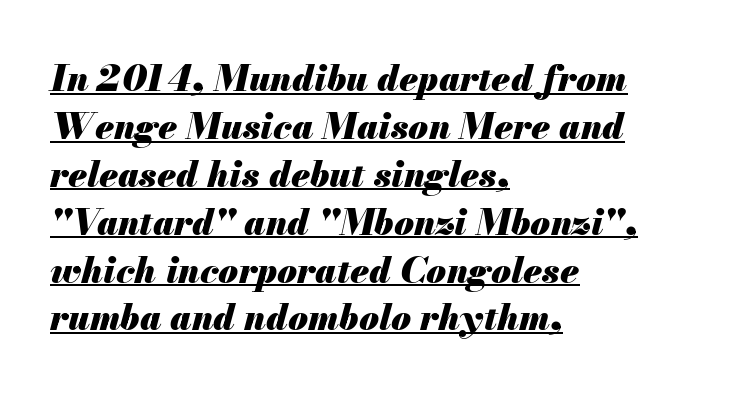
Proportional: the letters do not fall into vertical columns. The letterforms sit shoulder to shoulder at normal distance. Normally led — the rows are evenly, conventionally spaced. In CSS terms this would be text-align: left.
